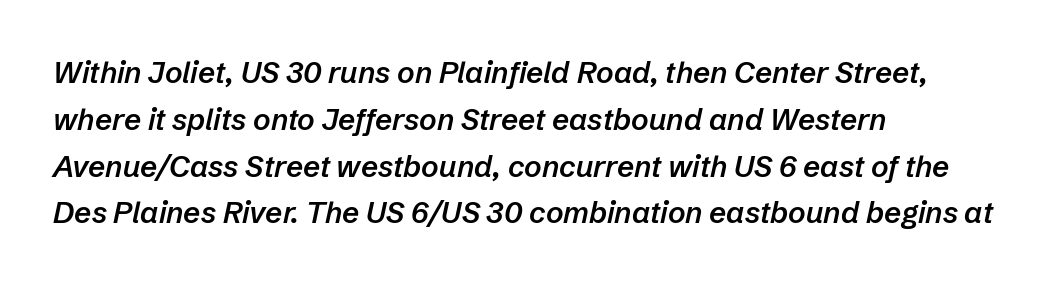
The words here are not underlined. This block has exactly the height ordinary leading produces. Line starts are locked; line ends wander. Between one letter and the next there's only the usual sliver of space.
